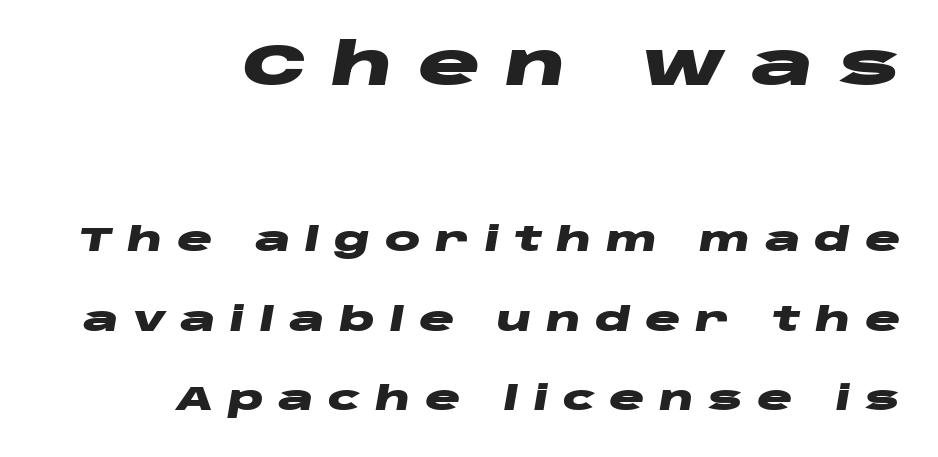
Tracking here is generous; glyphs stand well apart from one another. The first block has been scaled up relative to the second. Only glyphs here, with clear space below each row. Vertically, the passage feels expansive, rows floating well apart.
